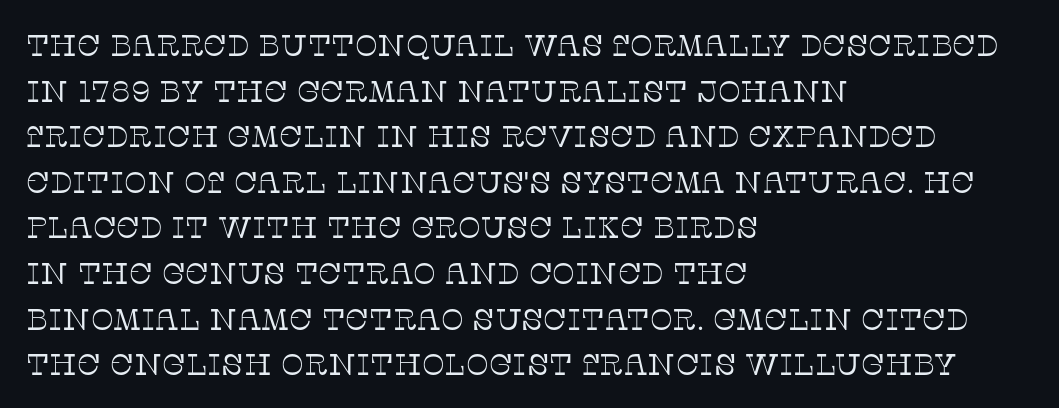
{"serif": "yes", "italic": "no", "bold": "no", "weight": "thin", "width": "normal", "stroke_contrast": "low", "x_height": "large", "monospaced": "no", "underline": "no", "align": "left", "line_spacing": "normal", "line_spacing_ratio": 1.52, "letter_spacing": "normal", "letter_spacing_em": 0.0, "glyph_px": 30}
